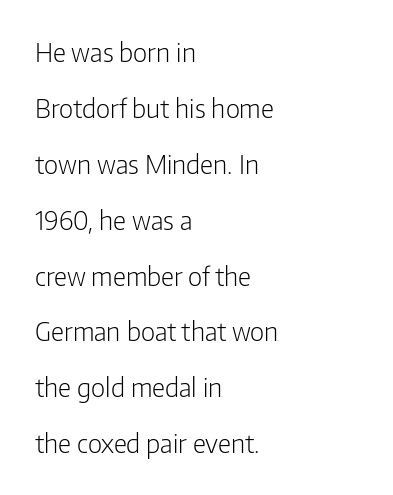
Stems and bowls with no extra thickness — not bold. The specimen reads as upright at a glance. Honestly, the rows look like they've been pulled way apart. The gaps between neighbouring characters are ordinary and unremarkable. Horizontally, the lines are justified to the leading edge only. Has an underline been added? It has not.
